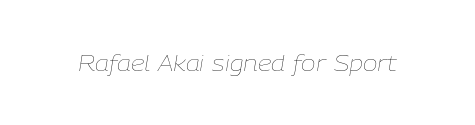
{"italic": "yes", "lean": "right", "slant_degrees": 9, "bold": "no", "underline": "no", "letter_spacing": "normal", "letter_spacing_em": 0.0, "glyph_px": 22}
